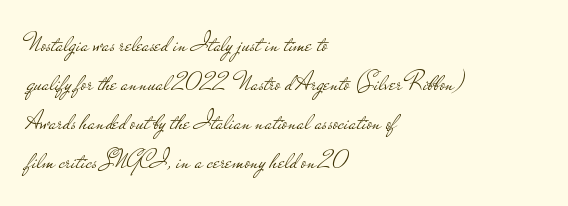
The image shows 26 px text type; set left-aligned, normal line spacing (1.5x), normal letter spacing, not underlined.
